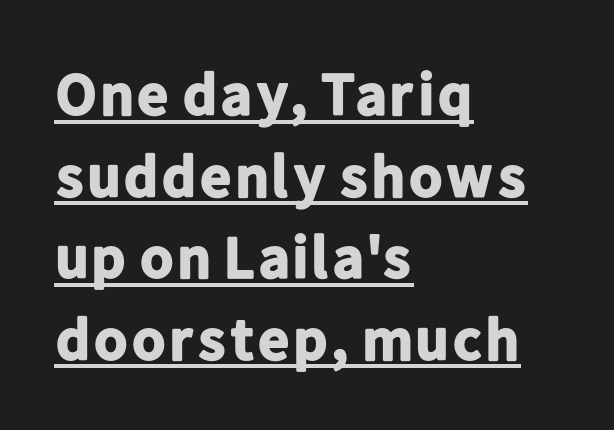
The image shows 60 px bold sans-serif type, upright; set left-aligned, normal line spacing (1.36x), normal letter spacing, underlined; low stroke contrast and a medium x-height.
